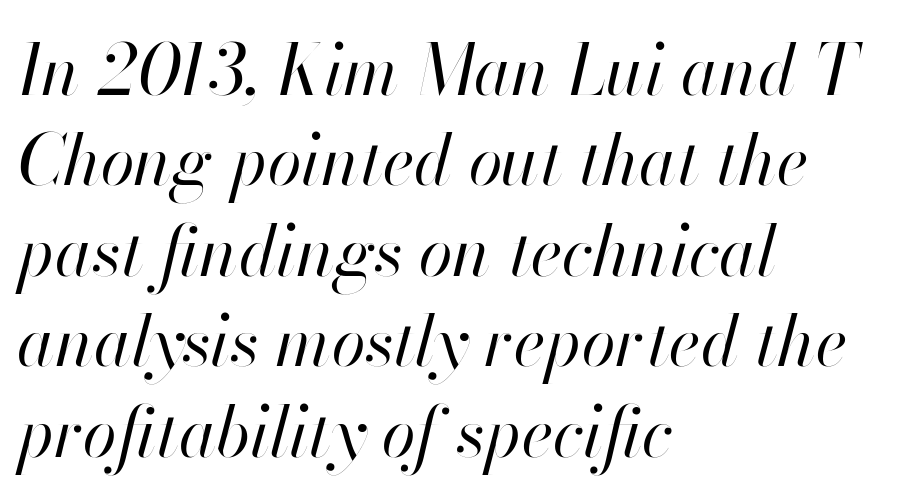
The face used here is proportionally spaced, like ordinary book or web type. Would a proofreader flag this as italicized? Yes. The passage is arranged the way most books set body copy — flush left. The face used here is rendered with its standard letterfit.
